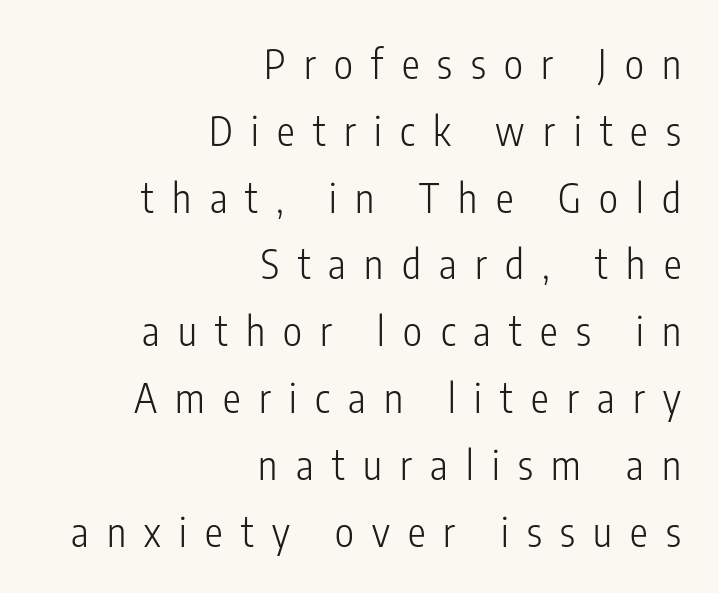
{"serif": "no", "italic": "no", "bold": "no", "weight": "light", "width": "condensed", "stroke_contrast": "low", "x_height": "medium", "monospaced": "no", "underline": "no", "align": "right", "line_spacing": "normal", "line_spacing_ratio": 1.67, "letter_spacing": "wide", "letter_spacing_em": 0.46, "glyph_px": 40}
